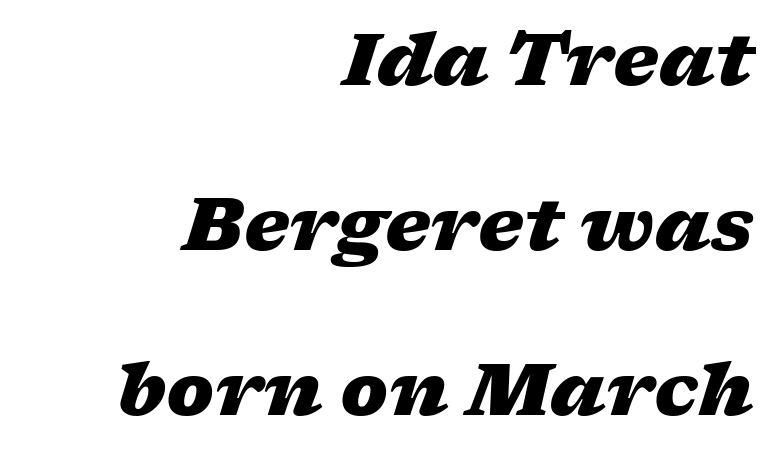
Q: Is the text bold? A: Yes.
Q: Is the text italic (slanted)? A: Yes, it leans right by about 17 degrees.
Q: Is the text underlined? A: No.
Q: How is the paragraph aligned? A: Right-aligned.
Q: Is the spacing between letters normal or unusually wide? A: Normal.
Q: Is the spacing between lines tight, normal or loose? A: Loose.
Q: Width (condensed, normal, or wide)? A: Wide.
Q: Stroke contrast? A: Low.
Q: x-height? A: Medium.
Q: Monospaced? A: No.
